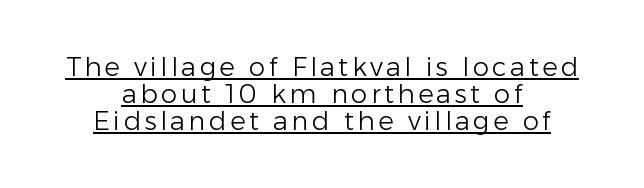
The image shows 26 px text type, upright; set centered, tight line spacing (1.04x), underlined.
